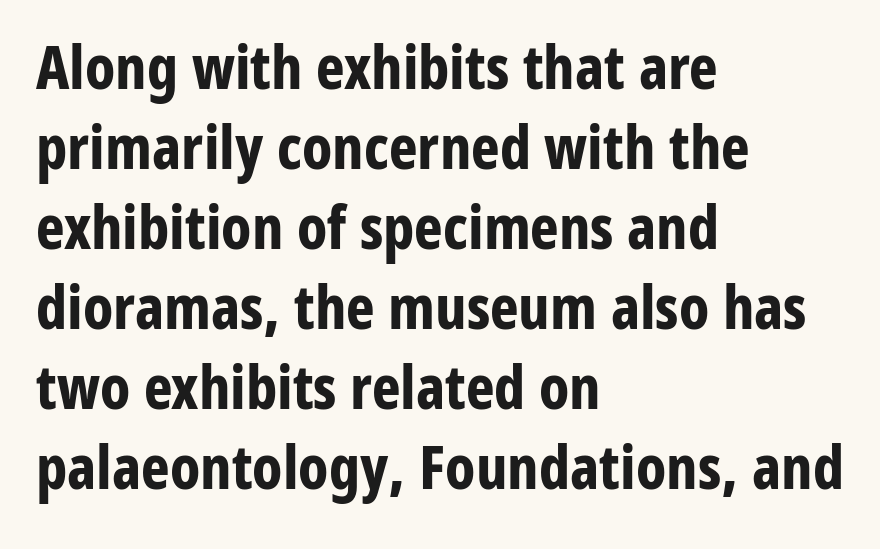
A classic flush-left, rag-right setting is used for this passage. Words appear dense and cohesive because spacing is normal. Anything drawn beneath the words? Only blank space. Strokes here are thick enough to call this a true bold. This is the regular roman posture of the typeface.
